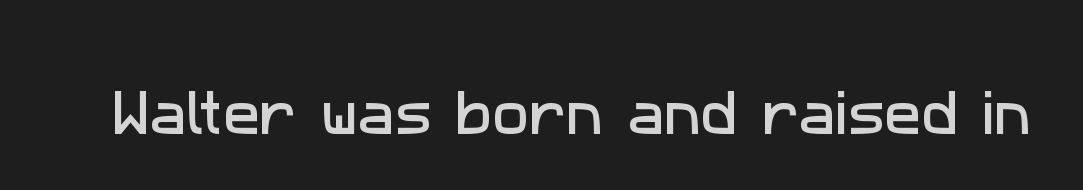
The type family on display is of the sans-serif kind. Between one letter and the next there's only the usual sliver of space. Character widths vary here, with narrow letters taking less room than wide ones. Nobody drew a line under any word here.
